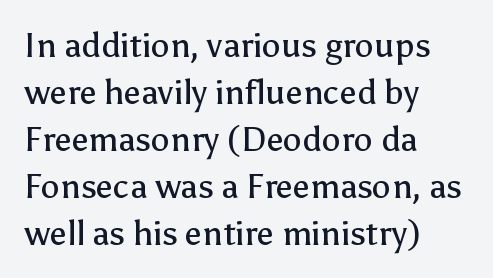
The image shows 34 px regular-weight sans-serif type, upright; set left-aligned, normal line spacing (1.38x), normal letter spacing, not underlined; low stroke contrast and a medium x-height.
